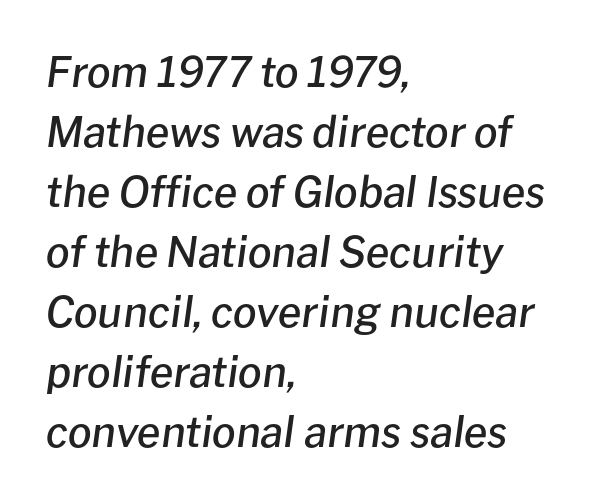
The image shows 42 px semibold type, italic (leaning right); set left-aligned, normal line spacing (1.43x), normal letter spacing, not underlined; low stroke contrast and a medium x-height.
